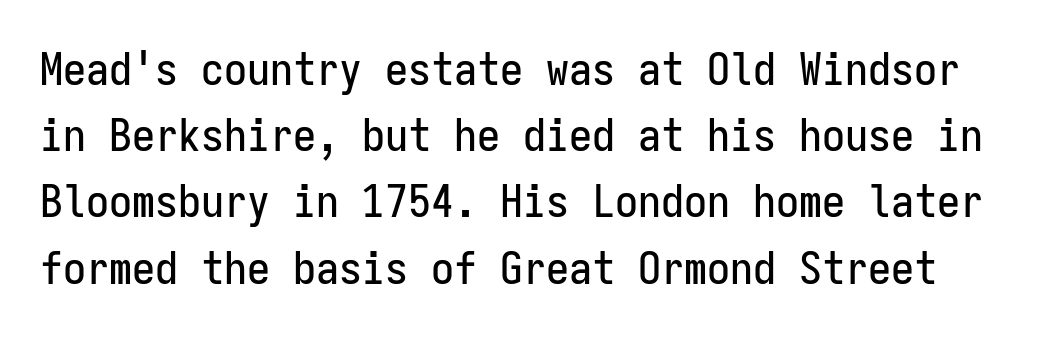
Typographically, this falls in the sans-serif category. Descender tails drop into unmarked territory. Successive baselines arrive at the customary interval. Here the designer chose a console-style face with uniform glyph widths. Rendered with straight, roman letterforms.
